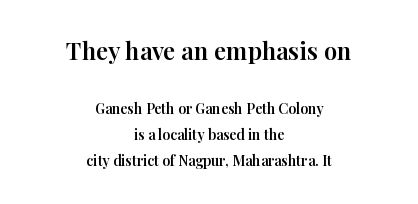
The image shows 24 px text type, upright; set centered, line spacing 1.86x, normal letter spacing, not underlined; the first (top) block is 1.71x larger.
